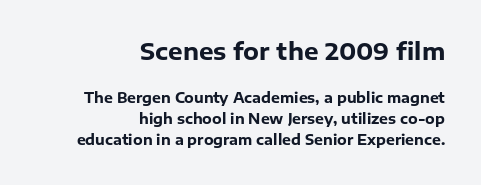
Q: Is the text bold? A: Yes.
Q: Is the text italic (slanted)? A: No, it is upright.
Q: Is the text underlined? A: No.
Q: How is the paragraph aligned? A: Right-aligned.
Q: Is the spacing between letters normal or unusually wide? A: Normal.
Q: Is the spacing between lines tight, normal or loose? A: Normal.
Q: Which block of text is set in a larger size, the first (top) or the second (bottom)? A: The first (top) one.
